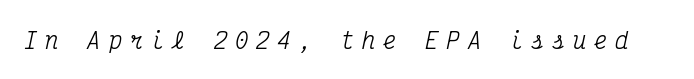
{"italic": "yes", "lean": "right", "slant_degrees": 12, "underline": "no", "letter_spacing": "wide", "letter_spacing_em": 0.36, "glyph_px": 22}
